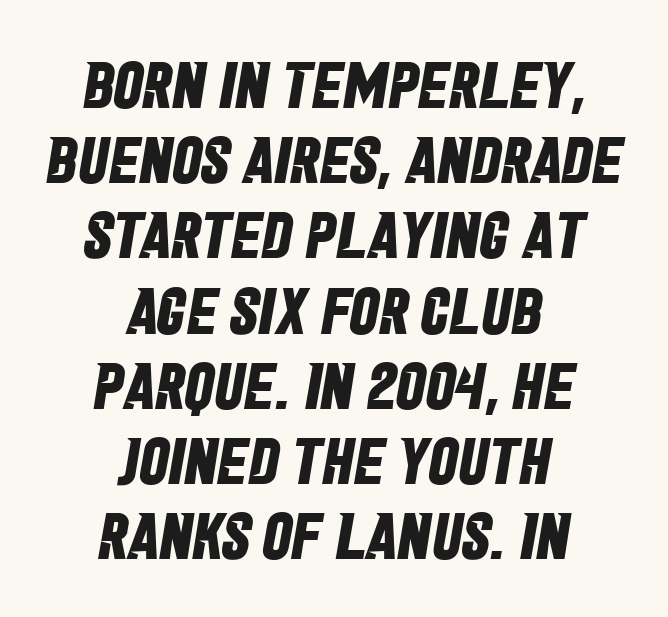
{"serif": "no", "bold": "yes", "weight": "bold", "width": "condensed", "stroke_contrast": "low", "x_height": "large", "monospaced": "no", "underline": "no", "align": "center", "line_spacing": "tight", "line_spacing_ratio": 1.14, "letter_spacing": "normal", "letter_spacing_em": 0.0, "glyph_px": 66}
